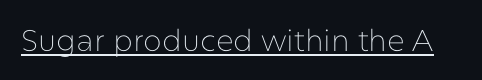
This rendering leaves character spacing at its baseline value. Font category for this specimen: sans-serif. Stroke mass is kept to a normal reading level or below. What decoration does the sample have? An underline.
